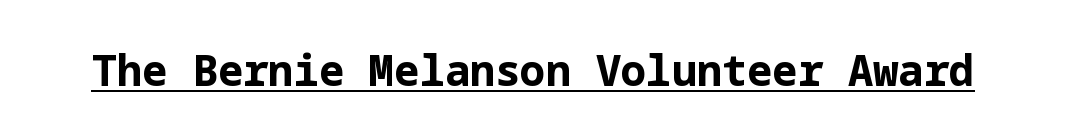
Rendered with straight, roman letterforms. The words here are underlined. The face used here is rendered with its standard letterfit. Does the weight exceed regular? Yes, all the way to bold. Are there feet on the stems? There aren't — it's a sans.
